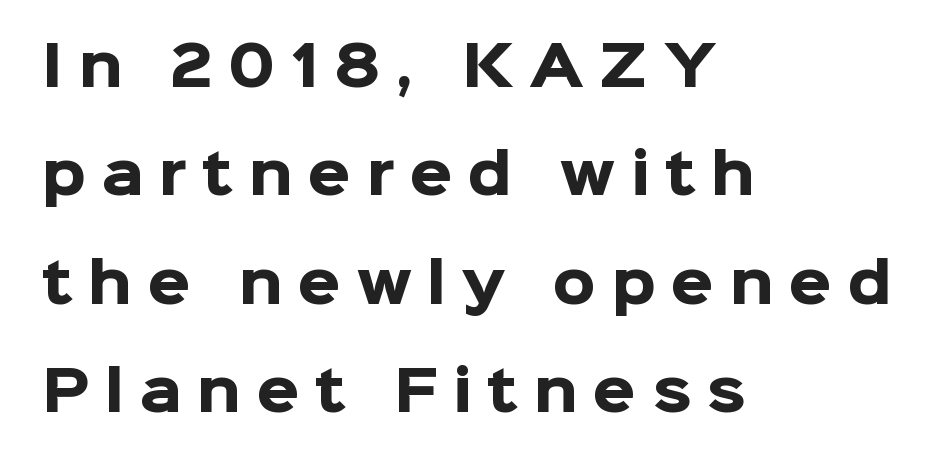
Q: Is the text bold? A: Yes.
Q: Is the text italic (slanted)? A: No, it is upright.
Q: Is the typeface a serif or a sans-serif typeface? A: Sans-serif.
Q: Is the text underlined? A: No.
Q: How is the paragraph aligned? A: Left-aligned.
Q: Is the spacing between letters normal or unusually wide? A: Unusually wide.
Q: Is the spacing between lines tight, normal or loose? A: Loose.
Q: Width (condensed, normal, or wide)? A: Normal.
Q: Stroke contrast? A: Low.
Q: x-height? A: Medium.
Q: Monospaced? A: No.
